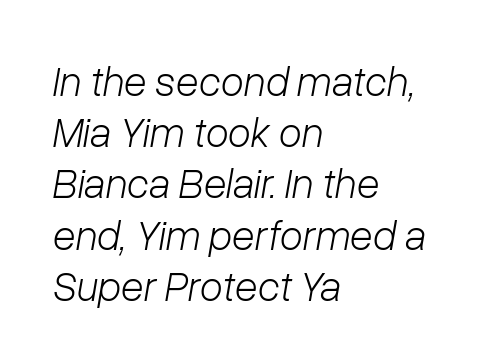
Q: Is the text bold? A: No.
Q: Is the text italic (slanted)? A: Yes, it leans right by about 10 degrees.
Q: Is the text underlined? A: No.
Q: How is the paragraph aligned? A: Left-aligned.
Q: Is the spacing between letters normal or unusually wide? A: Normal.
Q: Width (condensed, normal, or wide)? A: Normal.
Q: Stroke contrast? A: Low.
Q: x-height? A: Medium.
Q: Monospaced? A: No.
